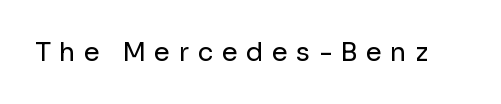
Lines of text with bare space underneath. Vertical stems look standard width or narrower in stroke. This sample uses expanded letter spacing, leaving extra air between glyphs. Quick note: not italic, upright.
